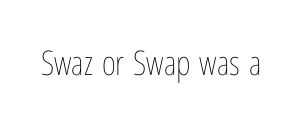
The image shows 34 px thin, condensed type, upright; set normal letter spacing, not underlined; low stroke contrast and a medium x-height.
